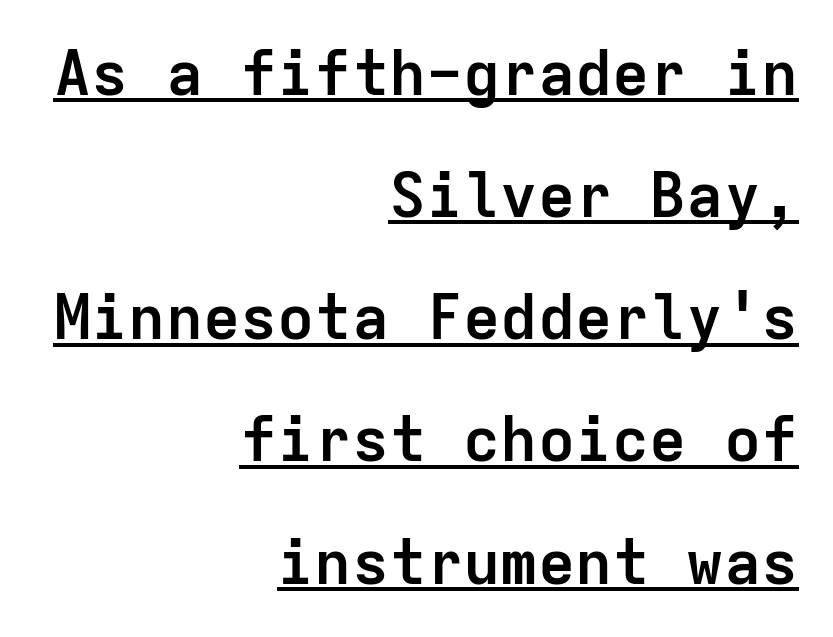
{"serif": "no", "italic": "no", "bold": "yes", "weight": "semibold", "width": "normal", "stroke_contrast": "low", "x_height": "medium", "monospaced": "yes", "underline": "yes", "align": "right", "line_spacing": "loose", "line_spacing_ratio": 1.97, "letter_spacing": "normal", "letter_spacing_em": 0.0, "glyph_px": 62}
